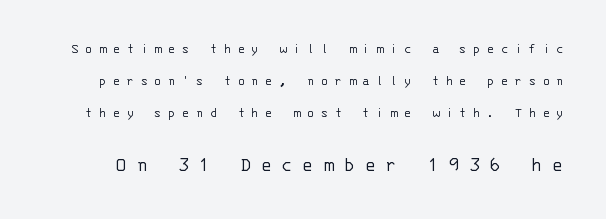
{"italic": "no", "bold": "no", "underline": "no", "line_spacing": "loose", "line_spacing_ratio": 2.29, "letter_spacing": "wide", "letter_spacing_em": 0.45, "larger_block": "second", "size_ratio": 1.5, "glyph_px": 21}
